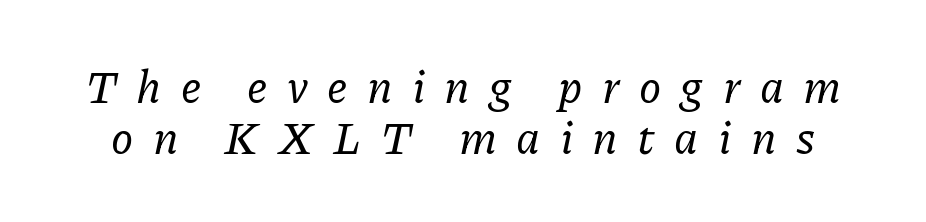
Think of a printed novel: that variable character pitch is what you see here. Regarding serifs, this sample has them. Style check: oblique. Look at the tracking — it's clearly loosened, letters drifting apart. Descender tails drop into unmarked territory.
